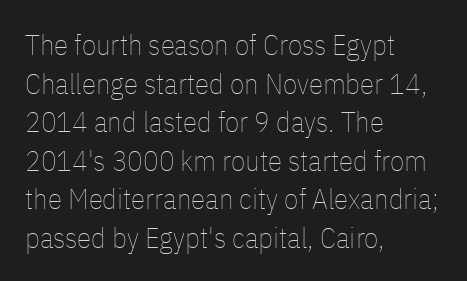
The image shows 29 px thin, condensed type, upright; set left-aligned, normal line spacing (1.33x), normal letter spacing, not underlined; low stroke contrast and a medium x-height.
